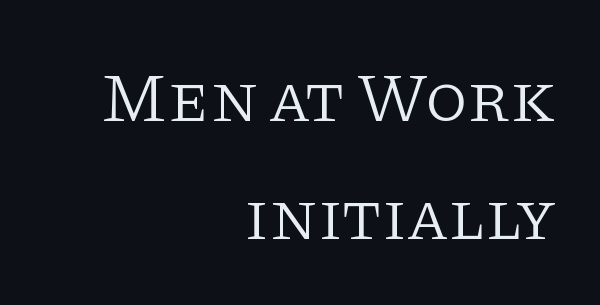
The image shows 69 px light serif type, upright; set right-aligned, line spacing 1.71x, normal letter spacing, not underlined; low stroke contrast and a large x-height.
